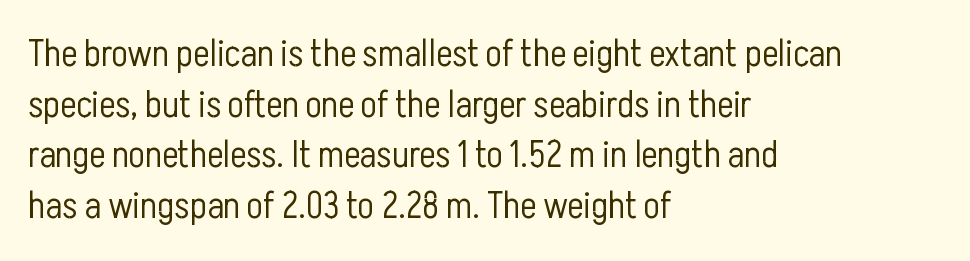
The image shows 38 px light, condensed sans-serif type, upright; set left-aligned, normal line spacing (1.33x), normal letter spacing, not underlined; low stroke contrast and a medium x-height.
